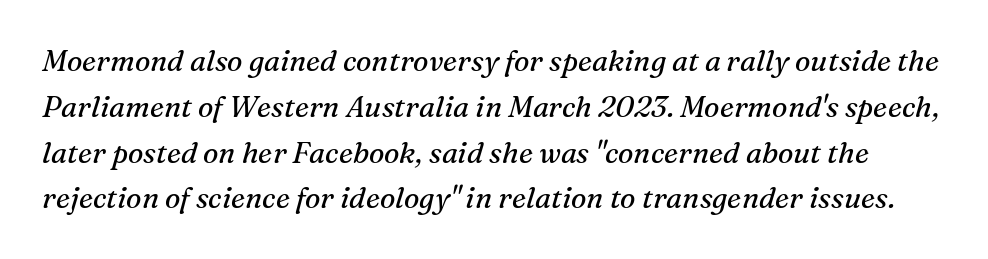
Q: Is the text bold? A: No.
Q: Is the text italic (slanted)? A: Yes, it leans right by about 16 degrees.
Q: Is the typeface a serif or a sans-serif typeface? A: Serif.
Q: Is the text underlined? A: No.
Q: Is the spacing between letters normal or unusually wide? A: Normal.
Q: Is the spacing between lines tight, normal or loose? A: Normal.
Q: Width (condensed, normal, or wide)? A: Normal.
Q: Stroke contrast? A: Medium.
Q: x-height? A: Medium.
Q: Monospaced? A: No.
